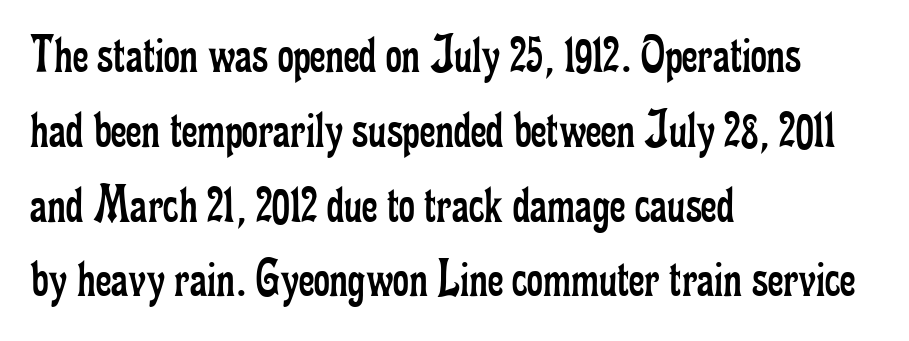
Each letter's strokes conclude with small projecting serifs. A classic flush-left, rag-right setting is used for this passage. Weight class: somewhere from thin through regular. Honestly, there is no underline to notice here at all. The rendering uses natural spacing where letterforms have individual widths.
